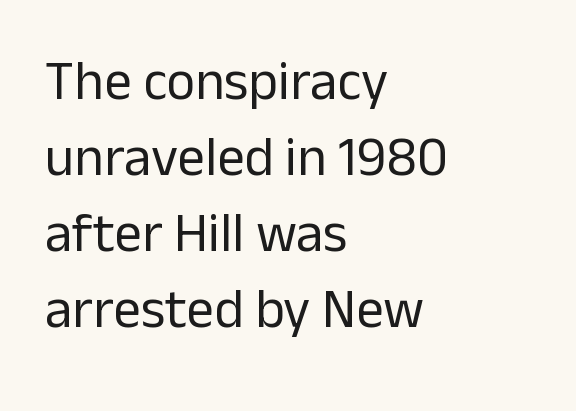
Looks like regular typesetting: each glyph gets only the width it needs. The lettering stays uniformly vertical, giving the passage a roman look. Note: no serifs on the glyphs. Stroke mass is kept to a normal reading level or below.
